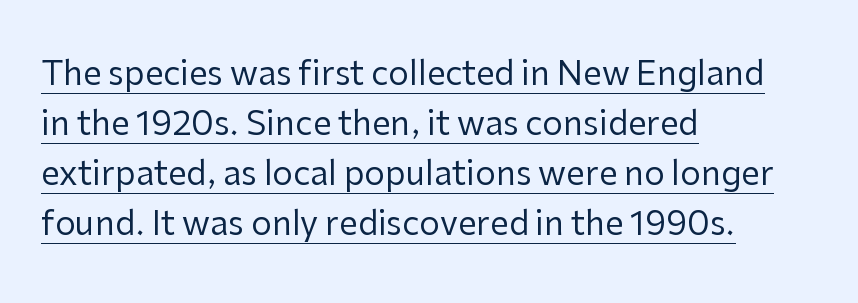
The image shows 33 px regular-weight sans-serif type, upright; set left-aligned, normal line spacing (1.52x), normal letter spacing, underlined; low stroke contrast and a medium x-height.
